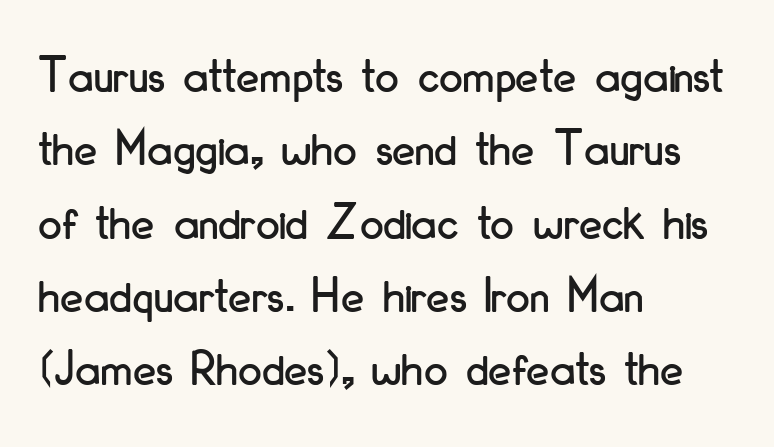
The image shows 52 px condensed sans-serif type, upright; set left-aligned, normal line spacing (1.41x), normal letter spacing, not underlined; low stroke contrast and a small x-height.
